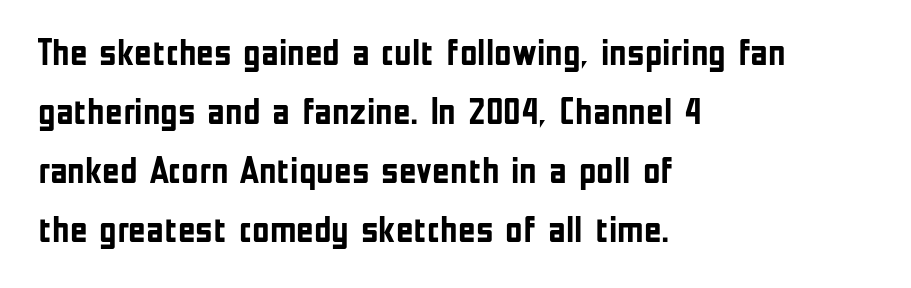
The image shows 38 px semibold, condensed sans-serif type, upright; set left-aligned, normal line spacing (1.55x), normal letter spacing, not underlined; low stroke contrast and a medium x-height.
